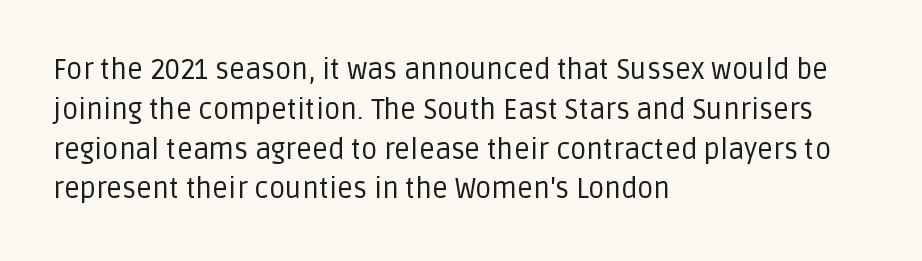
Q: Is the text bold? A: No.
Q: Is the text italic (slanted)? A: No, it is upright.
Q: Is the typeface a serif or a sans-serif typeface? A: Sans-serif.
Q: Is the text underlined? A: No.
Q: How is the paragraph aligned? A: Left-aligned.
Q: Is the spacing between letters normal or unusually wide? A: Normal.
Q: Is the spacing between lines tight, normal or loose? A: Normal.
Q: Width (condensed, normal, or wide)? A: Normal.
Q: Stroke contrast? A: Low.
Q: x-height? A: Large.
Q: Monospaced? A: No.
